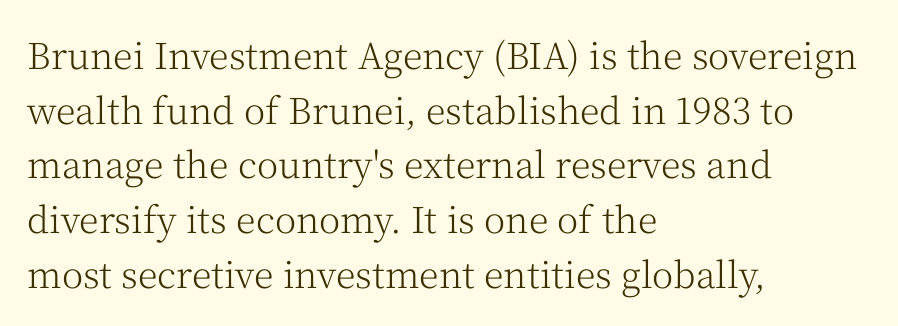
The typesetting does not lean heavy: it is not bold. Every character sits straight up, as roman type does. Classification — serif. The tracking reads as untouched default to a designer's eye. The compositor pushed each line to the left boundary.
